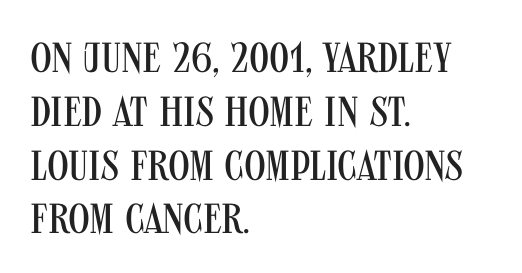
{"serif": "no", "italic": "no", "bold": "no", "weight": "regular", "width": "condensed", "stroke_contrast": "medium", "x_height": "large", "monospaced": "no", "underline": "no", "align": "left", "line_spacing": "normal", "line_spacing_ratio": 1.28, "letter_spacing": "normal", "letter_spacing_em": 0.0, "glyph_px": 42}
